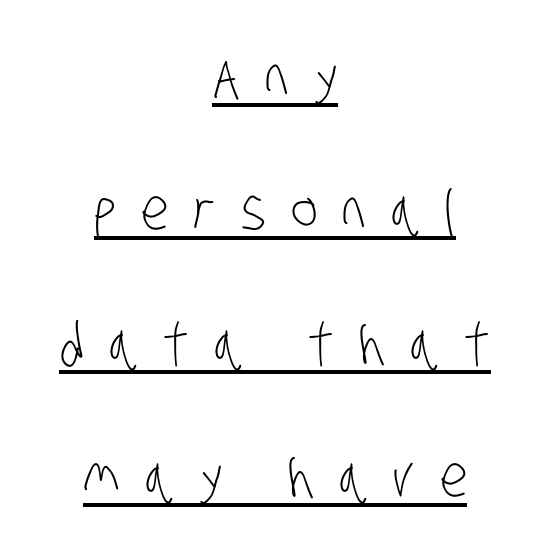
Q: Is the text bold? A: No.
Q: Is the typeface a serif or a sans-serif typeface? A: Sans-serif.
Q: Is the text underlined? A: Yes.
Q: How is the paragraph aligned? A: Centered.
Q: Is the spacing between letters normal or unusually wide? A: Unusually wide.
Q: Is the spacing between lines tight, normal or loose? A: Loose.
Q: Width (condensed, normal, or wide)? A: Condensed.
Q: Stroke contrast? A: Low.
Q: x-height? A: Large.
Q: Monospaced? A: No.
